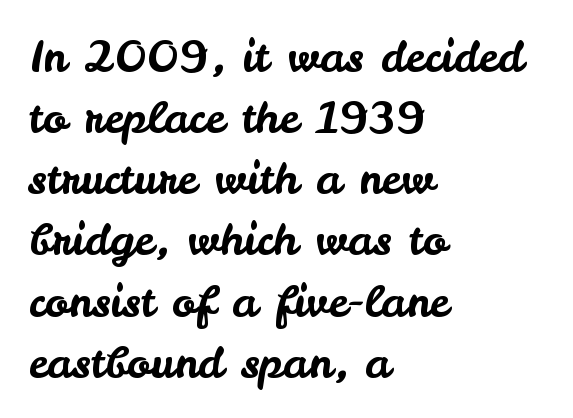
Normally led — the rows are evenly, conventionally spaced. The face used here is a sans, in the tradition of grotesques and geometrics. The foot of each line stays bare and open. Glyph-to-glyph distance matches everyday printed text.
